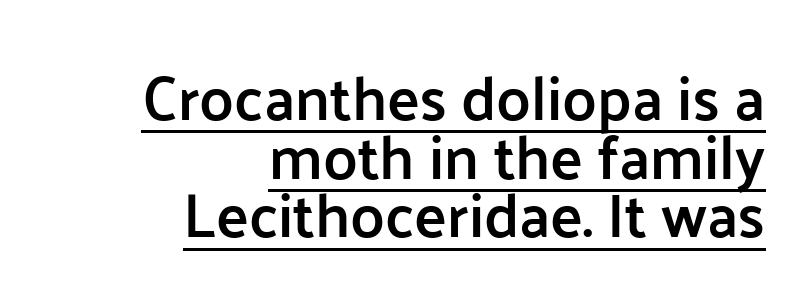
Q: Is the text bold? A: Semi-bold.
Q: Is the text italic (slanted)? A: No, it is upright.
Q: Is the typeface a serif or a sans-serif typeface? A: Sans-serif.
Q: Is the text underlined? A: Yes.
Q: How is the paragraph aligned? A: Right-aligned.
Q: Is the spacing between letters normal or unusually wide? A: Normal.
Q: Is the spacing between lines tight, normal or loose? A: Tight.
Q: Width (condensed, normal, or wide)? A: Normal.
Q: Stroke contrast? A: Low.
Q: x-height? A: Medium.
Q: Monospaced? A: No.
